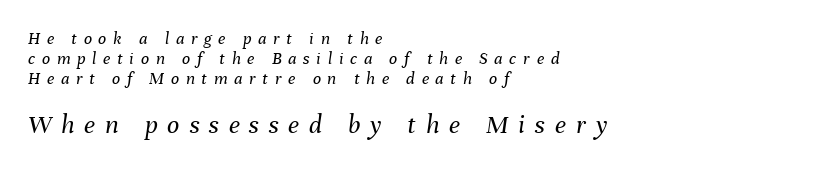
Q: Is the text bold? A: No.
Q: Is the text italic (slanted)? A: Yes, it leans right by about 8 degrees.
Q: Is the text underlined? A: No.
Q: How is the paragraph aligned? A: Left-aligned.
Q: Is the spacing between letters normal or unusually wide? A: Unusually wide.
Q: Is the spacing between lines tight, normal or loose? A: Tight.
Q: Which block of text is set in a larger size, the first (top) or the second (bottom)? A: The second (bottom) one.
